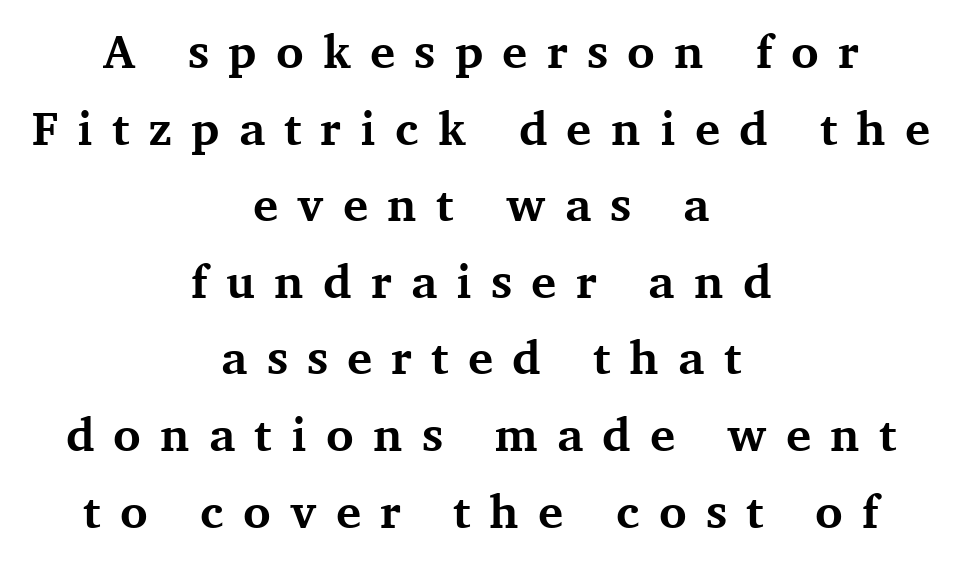
The face used here is proportionally spaced, like ordinary book or web type. Reading down the block, each line starts at a different indent, mirrored at its end. Each word looks stretched out because of the extra space between its letters. The sample has been set heavy, in full bold. Does the leading feel generous? No, just average.
